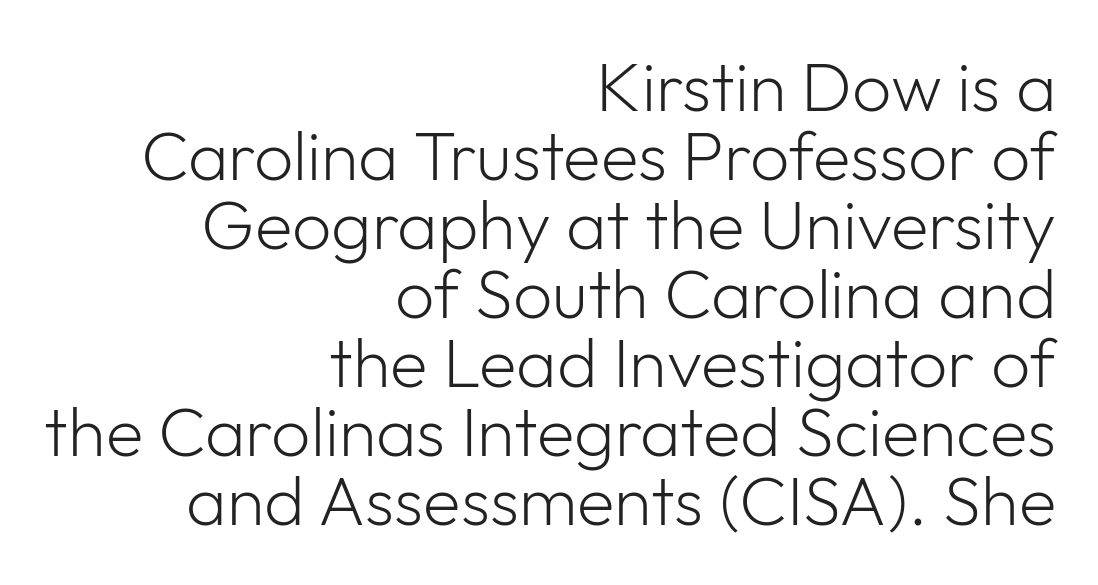
Q: Is the text bold? A: No.
Q: Is the text italic (slanted)? A: No, it is upright.
Q: Is the typeface a serif or a sans-serif typeface? A: Sans-serif.
Q: Is the text underlined? A: No.
Q: How is the paragraph aligned? A: Right-aligned.
Q: Is the spacing between letters normal or unusually wide? A: Normal.
Q: Is the spacing between lines tight, normal or loose? A: Tight.
Q: Width (condensed, normal, or wide)? A: Normal.
Q: Stroke contrast? A: Low.
Q: x-height? A: Medium.
Q: Monospaced? A: No.
